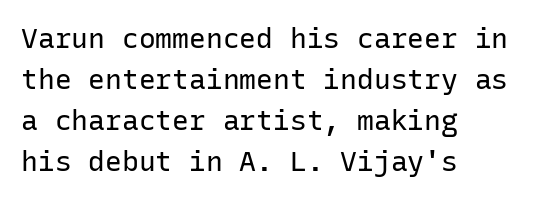
The image shows 28 px regular-weight sans-serif type, upright, monospaced; set left-aligned, normal line spacing (1.47x), normal letter spacing, not underlined; low stroke contrast and a medium x-height.
